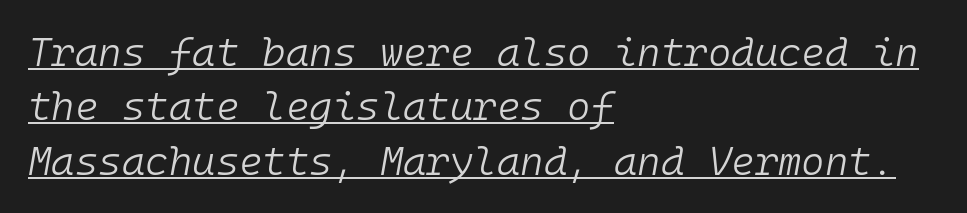
{"italic": "yes", "lean": "right", "slant_degrees": 10, "bold": "no", "weight": "light", "width": "normal", "stroke_contrast": "low", "x_height": "medium", "monospaced": "yes", "underline": "yes", "align": "left", "line_spacing": "normal", "line_spacing_ratio": 1.36, "letter_spacing": "normal", "letter_spacing_em": 0.0, "glyph_px": 40}
